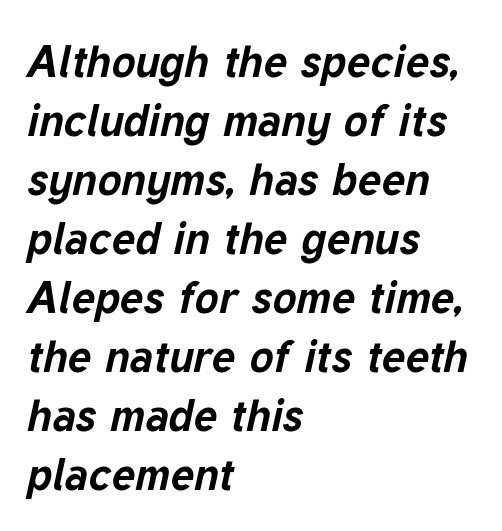
Q: Is the text bold? A: Yes.
Q: Is the text italic (slanted)? A: Yes, it leans right by about 12 degrees.
Q: Is the text underlined? A: No.
Q: How is the paragraph aligned? A: Left-aligned.
Q: Is the spacing between letters normal or unusually wide? A: Normal.
Q: Is the spacing between lines tight, normal or loose? A: Normal.
Q: Width (condensed, normal, or wide)? A: Normal.
Q: Stroke contrast? A: Low.
Q: x-height? A: Medium.
Q: Monospaced? A: No.
